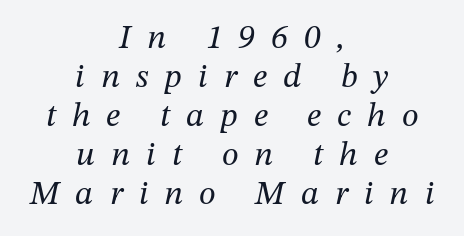
Vertically, the passage feels compressed, each row crowding the next. A student would call this center alignment; a typographer would say set centered. The typeface chosen for these lines features serifs. Yep, that's italic — everything's leaning. Looks like regular typesetting: each glyph gets only the width it needs. Weight: regular or lighter.
